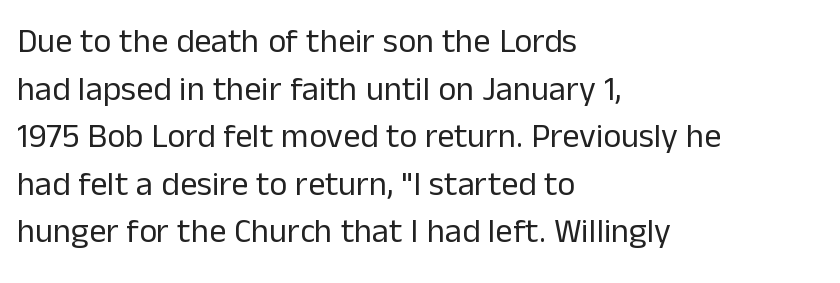
Check the space under the baseline: it is left empty. Weight: not bold — regular or lighter. Proportional: the letters do not fall into vertical columns. If you drew a line through each stem, it would be perfectly vertical. The letters sit at their default tracking, neither squeezed nor spread. Summary of vertical rhythm: regular, with standard interline spacing.
